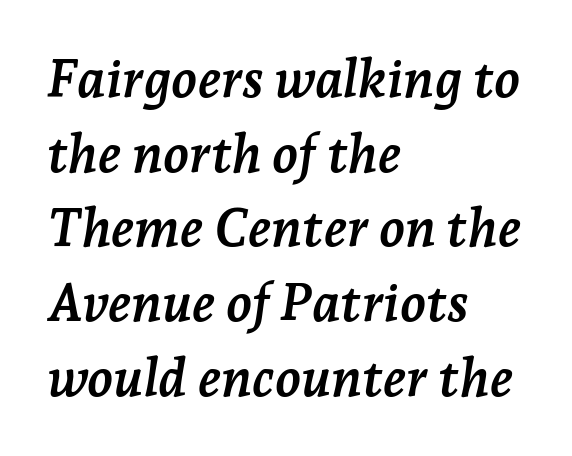
Q: Is the text bold? A: Yes.
Q: Is the text italic (slanted)? A: Yes, it leans right by about 7 degrees.
Q: Is the typeface a serif or a sans-serif typeface? A: Serif.
Q: Is the text underlined? A: No.
Q: How is the paragraph aligned? A: Left-aligned.
Q: Is the spacing between letters normal or unusually wide? A: Normal.
Q: Is the spacing between lines tight, normal or loose? A: Normal.
Q: Width (condensed, normal, or wide)? A: Normal.
Q: Stroke contrast? A: Low.
Q: x-height? A: Medium.
Q: Monospaced? A: No.
